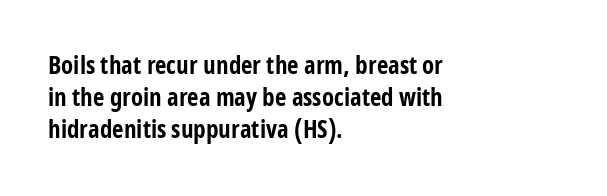
{"italic": "no", "bold": "yes", "underline": "no", "align": "left", "line_spacing": "normal", "line_spacing_ratio": 1.29, "letter_spacing": "normal", "letter_spacing_em": 0.0, "glyph_px": 25}
